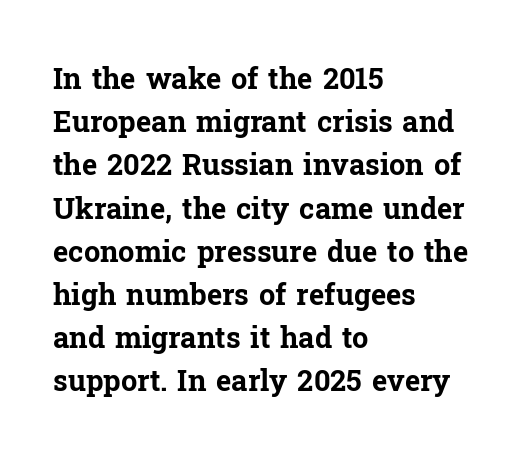
The image shows 29 px bold serif type, upright; set left-aligned, normal line spacing (1.49x), normal letter spacing, not underlined; low stroke contrast and a medium x-height.
